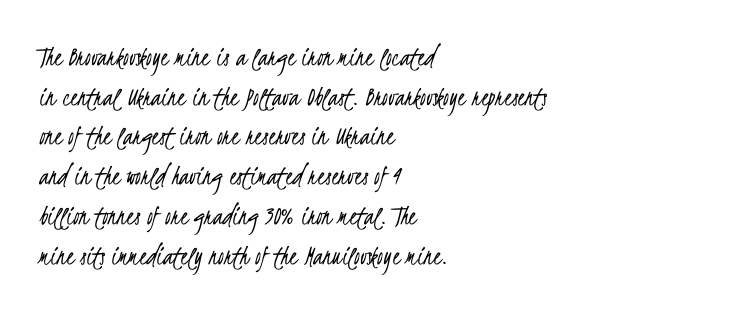
The image shows 29 px light, condensed sans-serif type; set left-aligned, normal line spacing (1.37x), normal letter spacing, not underlined; low stroke contrast and a small x-height.
